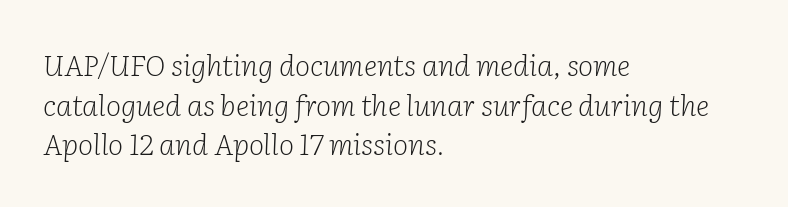
{"serif": "yes", "italic": "yes", "lean": "right", "slant_degrees": 2, "bold": "no", "weight": "light", "width": "normal", "stroke_contrast": "low", "x_height": "medium", "monospaced": "no", "underline": "no", "align": "left", "line_spacing": "normal", "line_spacing_ratio": 1.37, "letter_spacing": "normal", "letter_spacing_em": 0.0, "glyph_px": 29}
